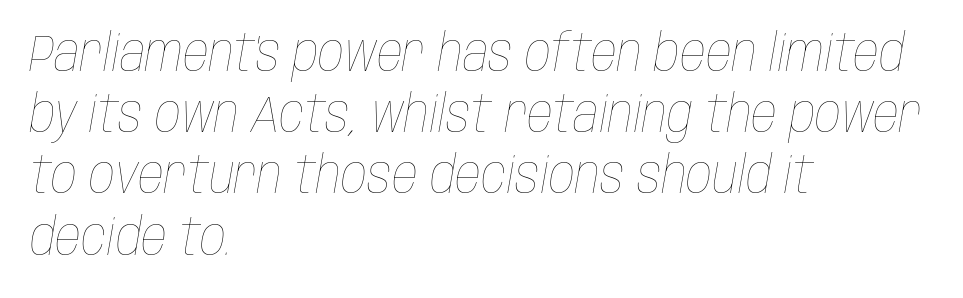
The image shows 51 px thin, condensed type, italic (leaning right); set left-aligned, line spacing 1.2x, normal letter spacing, not underlined; low stroke contrast and a large x-height.
